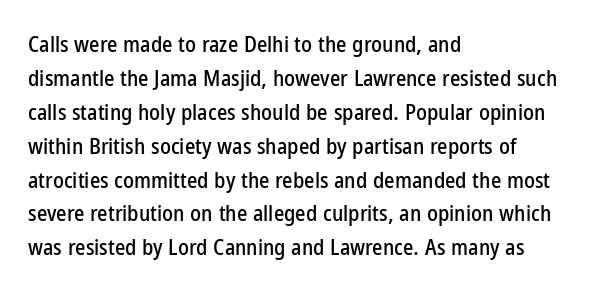
Q: Is the text italic (slanted)? A: No, it is upright.
Q: Is the text underlined? A: No.
Q: How is the paragraph aligned? A: Left-aligned.
Q: Is the spacing between letters normal or unusually wide? A: Normal.
Q: Is the spacing between lines tight, normal or loose? A: Normal.
